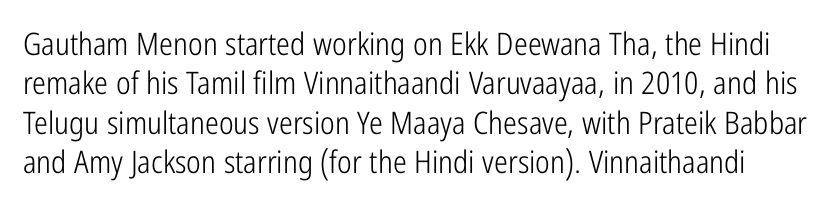
Font category for this specimen: sans-serif. Unlike italic type, these characters show no tilt at all. A light-to-regular cut is what we see here. The face used here is proportionally spaced, like ordinary book or web type.
